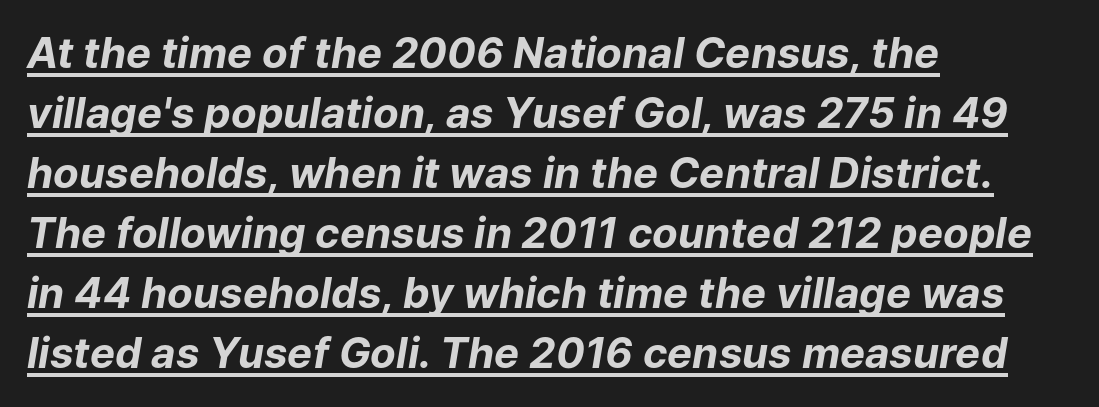
Summary of weight: heavy, a full bold. These lines are rendered in a variable-pitch font. A typesetter would call this zero additional tracking. The face used here appears with an underline applied. The rows are spaced the way most documents space them.
